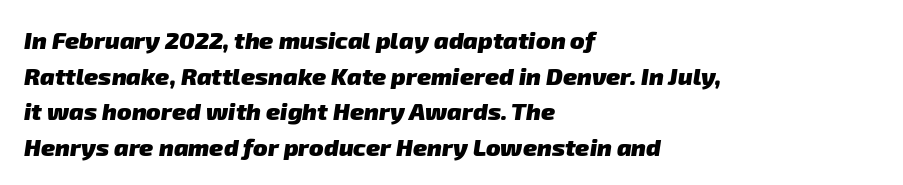
Weight: bold. Reading down the column, the eye jumps a familiar distance to each next line. The typesetter chose a ragged-right arrangement here. Clear beneath every line of the passage. Default kerning and tracking; the words read as compact shapes.
